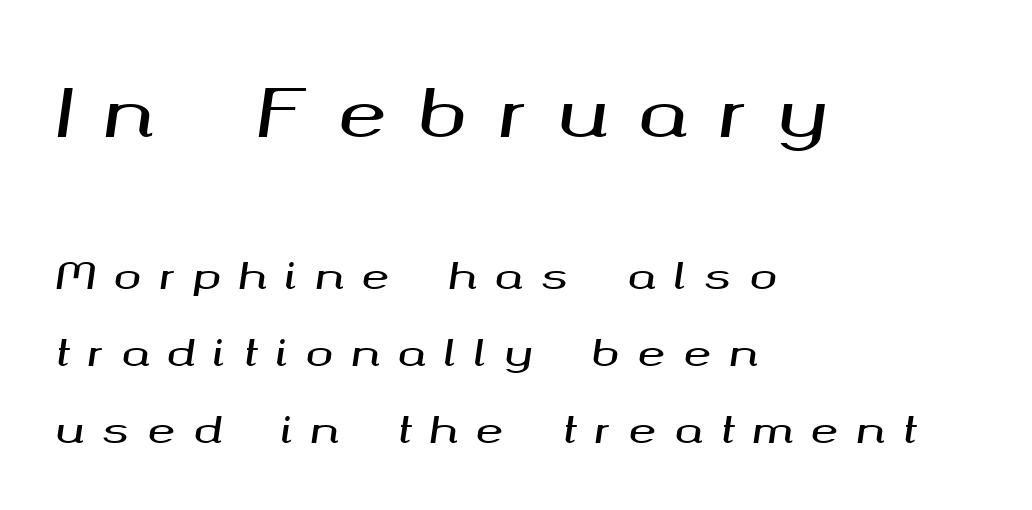
Q: Is the text italic (slanted)? A: Yes, it leans right by about 8 degrees.
Q: Is the text underlined? A: No.
Q: How is the paragraph aligned? A: Left-aligned.
Q: Is the spacing between letters normal or unusually wide? A: Unusually wide.
Q: Is the spacing between lines tight, normal or loose? A: Loose.
Q: Which block of text is set in a larger size, the first (top) or the second (bottom)? A: The first (top) one.
Q: Width (condensed, normal, or wide)? A: Wide.
Q: Stroke contrast? A: Medium.
Q: x-height? A: Medium.
Q: Monospaced? A: No.
